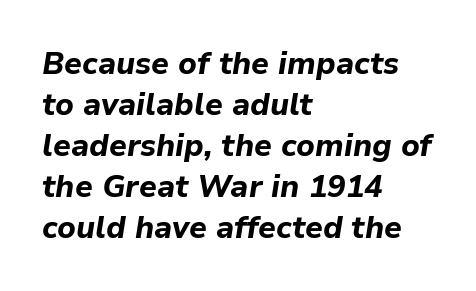
Inter-character spacing is left at the font's built-in metrics. This sample has the flowing, uneven cadence of proportional lettering. These lines were composed using italics. I'd describe the lettering as bold — thick and assertive. Compared with a centered layout, this one pins lines to the left instead.
